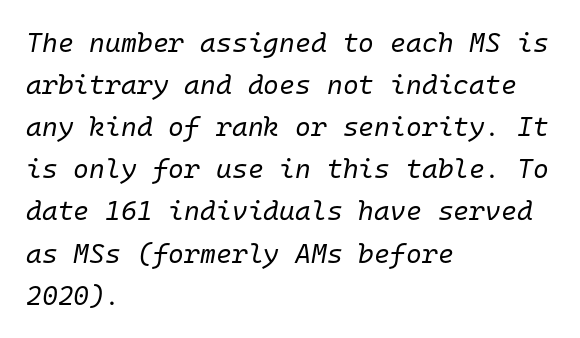
The image shows 27 px text type, italic (leaning right); set left-aligned, normal line spacing (1.56x), normal letter spacing, not underlined.
